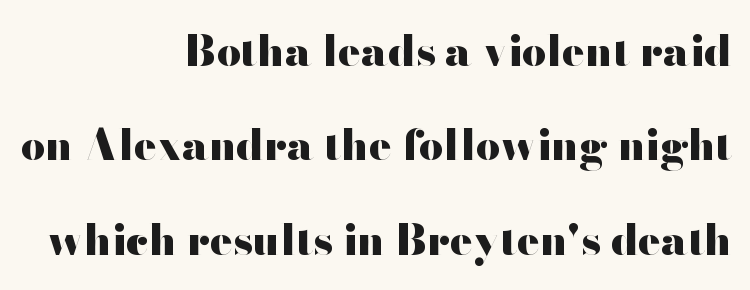
The image shows 42 px heavy, wide sans-serif type, upright; set right-aligned, loose line spacing (2.25x), normal letter spacing, not underlined; high stroke contrast and a small x-height.
